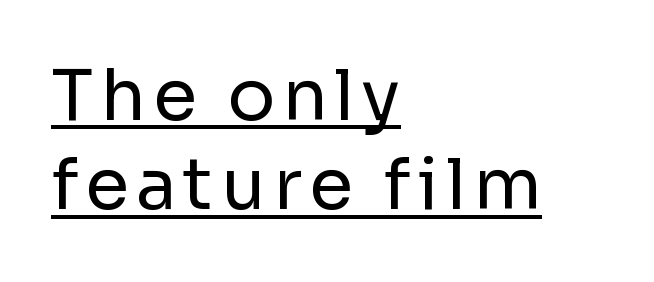
You can tell it's not italic because the verticals are truly vertical. The font sits on the lighter half of the weight spectrum, regular included. In terms of leading, this rendering sits right in the middle. If you drew a ruler down the left edge, every line would touch it. Is this a fixed-width face? No — the glyphs have proportional, varying widths.
